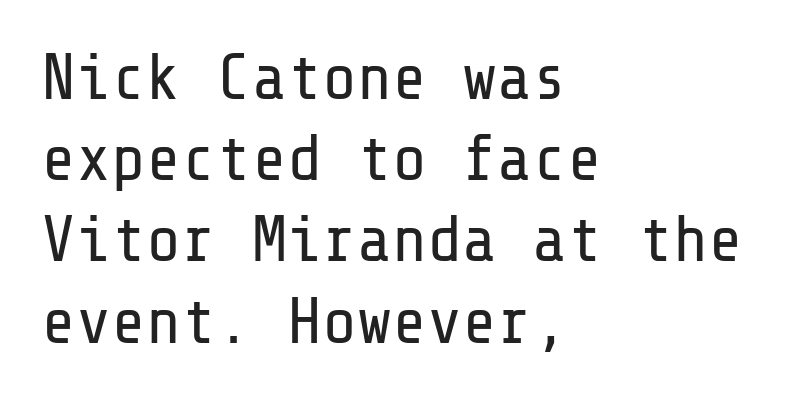
{"serif": "no", "italic": "no", "bold": "no", "weight": "regular", "width": "normal", "stroke_contrast": "low", "x_height": "medium", "underline": "no", "align": "left", "line_spacing": "normal", "line_spacing_ratio": 1.25, "letter_spacing": "normal", "letter_spacing_em": 0.0, "glyph_px": 65}
